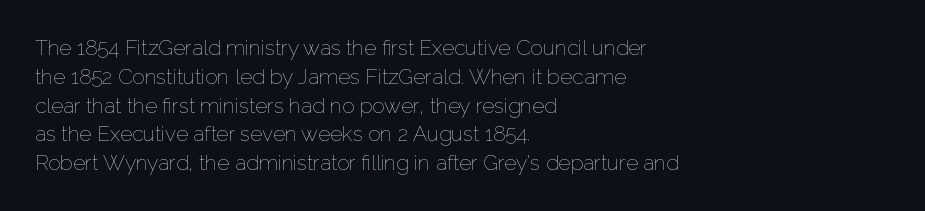
Q: Is the text bold? A: No.
Q: Is the text italic (slanted)? A: No, it is upright.
Q: Is the text underlined? A: No.
Q: How is the paragraph aligned? A: Left-aligned.
Q: Is the spacing between letters normal or unusually wide? A: Normal.
Q: Is the spacing between lines tight, normal or loose? A: Normal.
